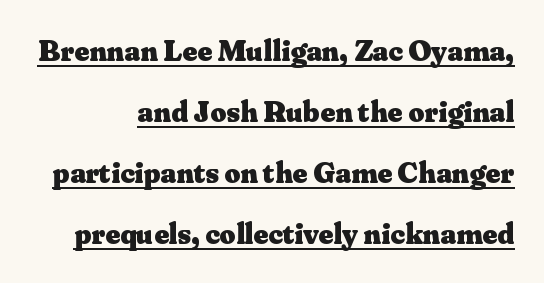
Q: Is the text bold? A: Yes.
Q: Is the text italic (slanted)? A: No, it is upright.
Q: Is the typeface a serif or a sans-serif typeface? A: Serif.
Q: Is the text underlined? A: Yes.
Q: Is the spacing between letters normal or unusually wide? A: Normal.
Q: Is the spacing between lines tight, normal or loose? A: Loose.
Q: Width (condensed, normal, or wide)? A: Normal.
Q: Stroke contrast? A: Medium.
Q: x-height? A: Small.
Q: Monospaced? A: No.
